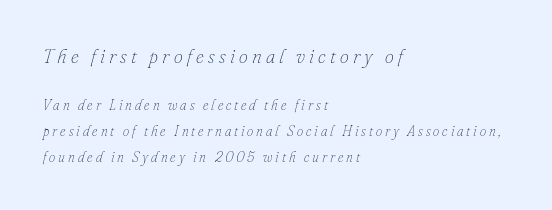
Note: larger setting up top, smaller setting below. Casual observation: everything's shoved over to the left. Bold? No — there's no thickening of the strokes. Decoration check: the copy has no underline. The rendering inserts visible extra space after every character. Quick note: italic.
